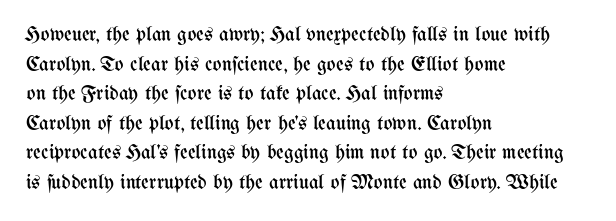
{"italic": "no", "bold": "no", "underline": "no", "align": "left", "line_spacing": "normal", "line_spacing_ratio": 1.41, "letter_spacing": "normal", "letter_spacing_em": 0.0, "glyph_px": 21}
